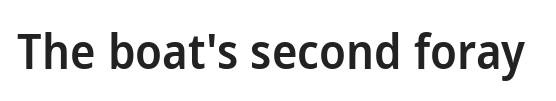
{"serif": "no", "italic": "no", "bold": "semi", "weight": "semibold", "width": "normal", "stroke_contrast": "low", "x_height": "medium", "monospaced": "no", "underline": "no", "letter_spacing": "normal", "letter_spacing_em": 0.0, "glyph_px": 48}
